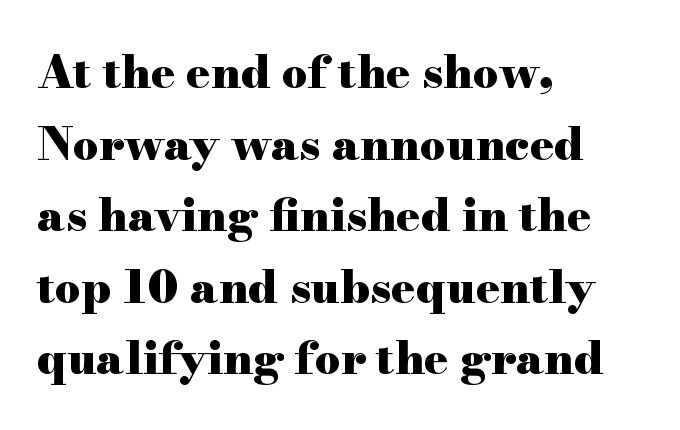
Q: Is the text bold? A: Yes.
Q: Is the text italic (slanted)? A: No, it is upright.
Q: Is the typeface a serif or a sans-serif typeface? A: Serif.
Q: Is the text underlined? A: No.
Q: How is the paragraph aligned? A: Left-aligned.
Q: Is the spacing between letters normal or unusually wide? A: Normal.
Q: Is the spacing between lines tight, normal or loose? A: Normal.
Q: Width (condensed, normal, or wide)? A: Wide.
Q: Stroke contrast? A: High.
Q: x-height? A: Small.
Q: Monospaced? A: No.
